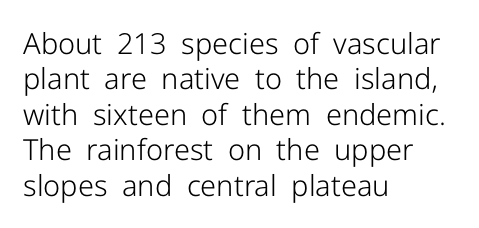
The rag falls on the right side of this text block. The passage shown is typeset with a sans-serif family. Do the letters lean? They stand straight. The gap between lines stays unmarked. Is this a fixed-width face? No — the glyphs have proportional, varying widths.
